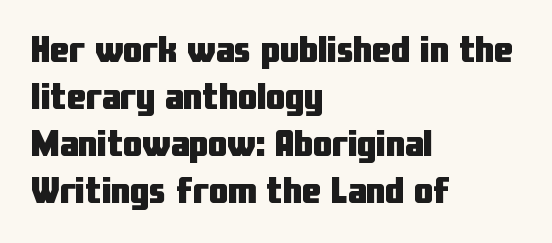
{"serif": "no", "italic": "no", "bold": "yes", "weight": "heavy", "width": "condensed", "stroke_contrast": "low", "x_height": "medium", "monospaced": "no", "underline": "no", "align": "left", "line_spacing_ratio": 1.24, "letter_spacing": "normal", "letter_spacing_em": 0.0, "glyph_px": 38}
